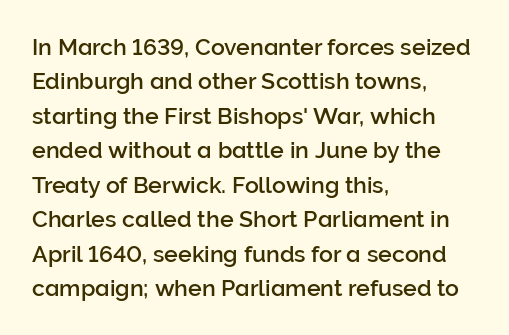
Q: Is the text italic (slanted)? A: No, it is upright.
Q: Is the text underlined? A: No.
Q: How is the paragraph aligned? A: Left-aligned.
Q: Is the spacing between letters normal or unusually wide? A: Normal.
Q: Is the spacing between lines tight, normal or loose? A: Normal.
